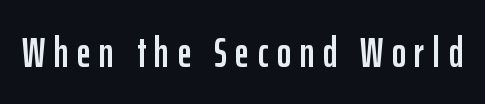
The passage shown is typed in a proportional face where columns would drift. Ordinary non-slanted type is in use. This sample uses expanded letter spacing, leaving extra air between glyphs. The glyphs in this specimen are sans serif. Each row of text sits above clean, open space.
